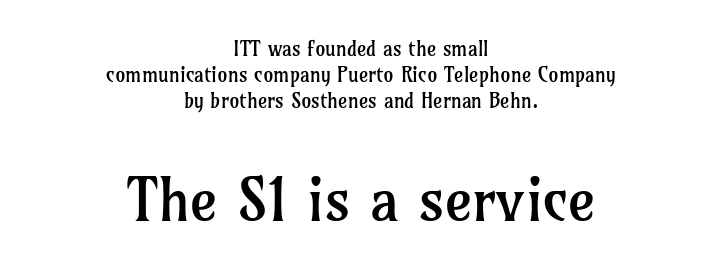
{"serif": "yes", "italic": "no", "bold": "no", "weight": "regular", "width": "normal", "stroke_contrast": "low", "x_height": "medium", "monospaced": "no", "underline": "no", "align": "center", "line_spacing": "normal", "line_spacing_ratio": 1.31, "letter_spacing": "normal", "letter_spacing_em": 0.0, "larger_block": "second", "size_ratio": 2.95, "glyph_px": 59}
